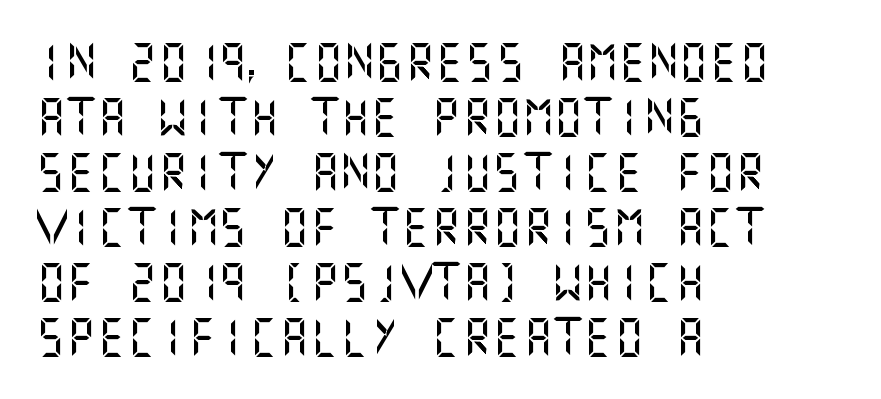
Q: Is the text italic (slanted)? A: No, it is upright.
Q: Is the typeface a serif or a sans-serif typeface? A: Sans-serif.
Q: Is the text underlined? A: No.
Q: How is the paragraph aligned? A: Left-aligned.
Q: Is the spacing between letters normal or unusually wide? A: Normal.
Q: Is the spacing between lines tight, normal or loose? A: Normal.
Q: Width (condensed, normal, or wide)? A: Normal.
Q: Stroke contrast? A: Medium.
Q: x-height? A: Large.
